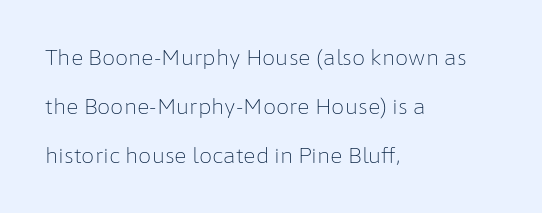
{"italic": "no", "bold": "no", "underline": "no", "align": "left", "line_spacing": "loose", "line_spacing_ratio": 2.33, "letter_spacing": "normal", "letter_spacing_em": 0.0, "glyph_px": 21}
